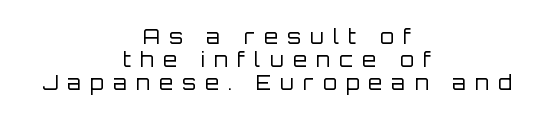
Q: Is the text bold? A: No.
Q: Is the text italic (slanted)? A: No, it is upright.
Q: Is the text underlined? A: No.
Q: How is the paragraph aligned? A: Centered.
Q: Is the spacing between letters normal or unusually wide? A: Unusually wide.
Q: Is the spacing between lines tight, normal or loose? A: Tight.
